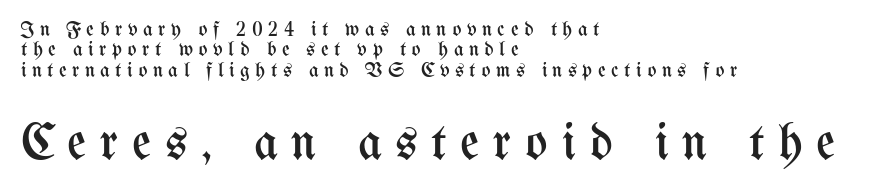
Q: Is the text bold? A: No.
Q: Is the text italic (slanted)? A: No, it is upright.
Q: Is the text underlined? A: No.
Q: How is the paragraph aligned? A: Left-aligned.
Q: Is the spacing between letters normal or unusually wide? A: Unusually wide.
Q: Is the spacing between lines tight, normal or loose? A: Tight.
Q: Which block of text is set in a larger size, the first (top) or the second (bottom)? A: The second (bottom) one.
Q: Width (condensed, normal, or wide)? A: Condensed.
Q: Stroke contrast? A: Medium.
Q: x-height? A: Medium.
Q: Monospaced? A: No.
